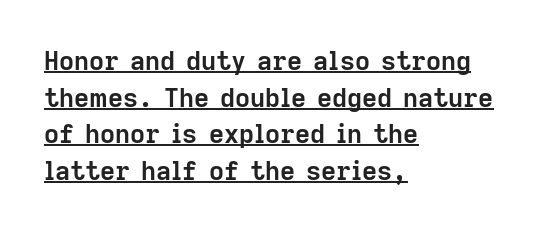
Vertical spacing — default. The type sits square on the baseline with zero lean. Compared with undecorated copy, this sample adds a rule below the words. This rendering leaves character spacing at its baseline value. Line beginnings align vertically; line endings do not. Notice how thick the strokes are: this is what a full bold looks like.
